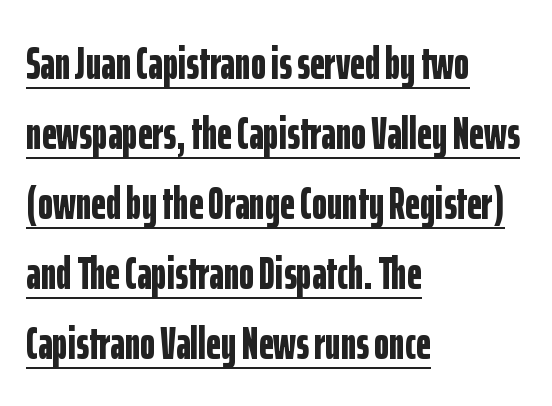
The image shows 46 px bold, condensed sans-serif type, upright; set left-aligned, normal line spacing (1.52x), normal letter spacing, underlined; low stroke contrast and a medium x-height.
